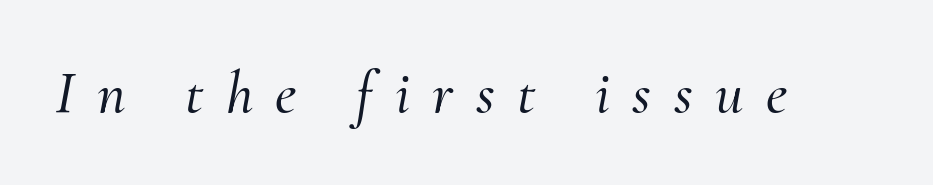
{"serif": "yes", "italic": "yes", "lean": "right", "slant_degrees": 10, "width": "normal", "stroke_contrast": "medium", "x_height": "small", "monospaced": "no", "underline": "no", "letter_spacing": "wide", "letter_spacing_em": 0.37, "glyph_px": 61}
